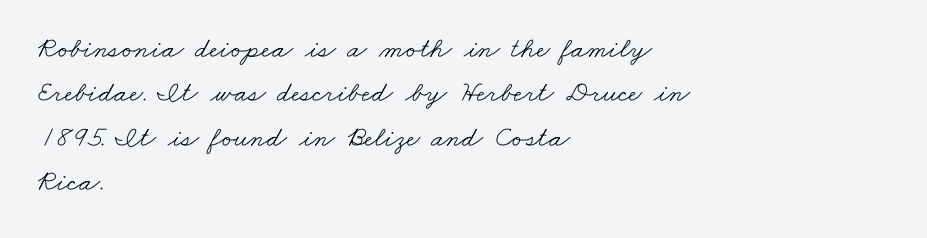
The image shows 29 px light, wide serif type; set left-aligned, normal line spacing (1.53x), normal letter spacing, not underlined; low stroke contrast and a small x-height.
